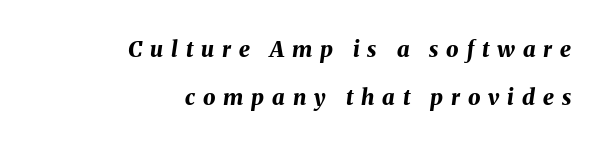
{"italic": "yes", "lean": "right", "slant_degrees": 8, "bold": "yes", "underline": "no", "align": "right", "line_spacing": "loose", "line_spacing_ratio": 2.2, "letter_spacing": "wide", "letter_spacing_em": 0.36, "glyph_px": 22}
